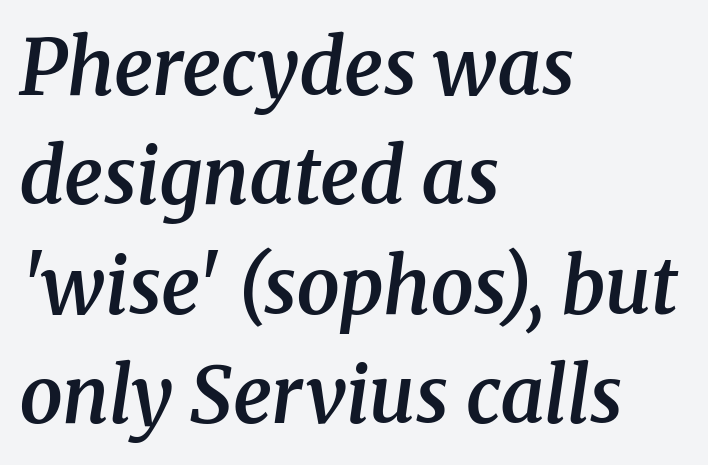
{"serif": "yes", "italic": "yes", "lean": "right", "slant_degrees": 8, "bold": "semi", "weight": "semibold", "width": "normal", "stroke_contrast": "medium", "x_height": "medium", "monospaced": "no", "underline": "no", "align": "left", "line_spacing": "normal", "line_spacing_ratio": 1.42, "letter_spacing": "normal", "letter_spacing_em": 0.0, "glyph_px": 77}
